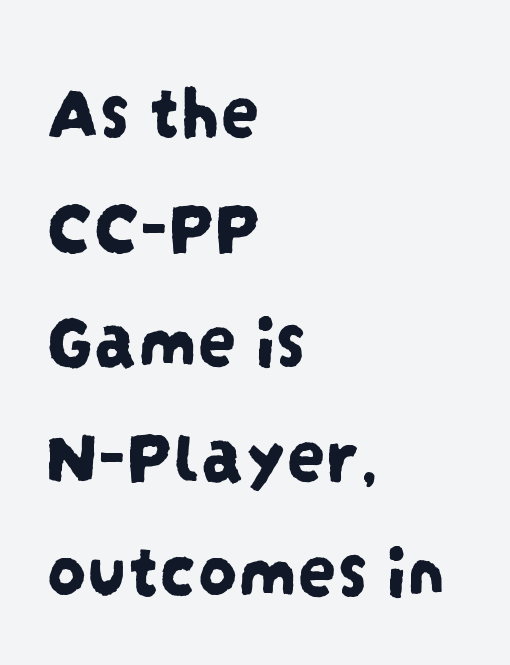
Successive baselines arrive at the customary interval. Unmarked baselines from the first word to the last. The lines are quadded left. Note the varied advance widths — an 'i' is clearly narrower than an 'm'. Serif or sans? Sans — the stroke terminals are bare. How are the letters spaced? Ordinarily, with no added tracking.
